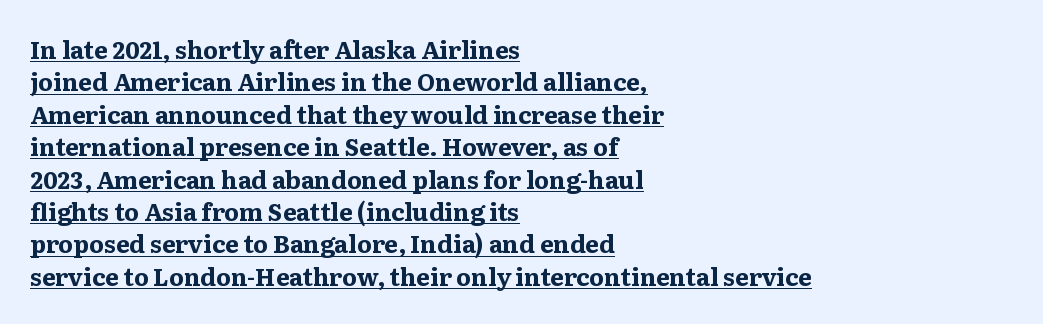
{"italic": "no", "bold": "yes", "underline": "yes", "align": "left", "line_spacing": "normal", "line_spacing_ratio": 1.35, "letter_spacing": "normal", "letter_spacing_em": 0.0, "glyph_px": 24}
